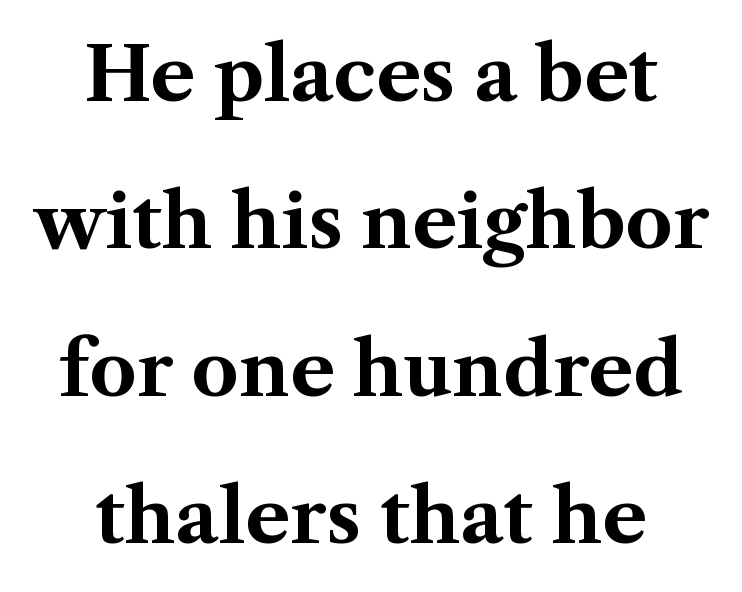
The image shows 74 px bold serif type, upright; set centered, loose line spacing (1.99x), normal letter spacing, not underlined; medium stroke contrast and a medium x-height.
